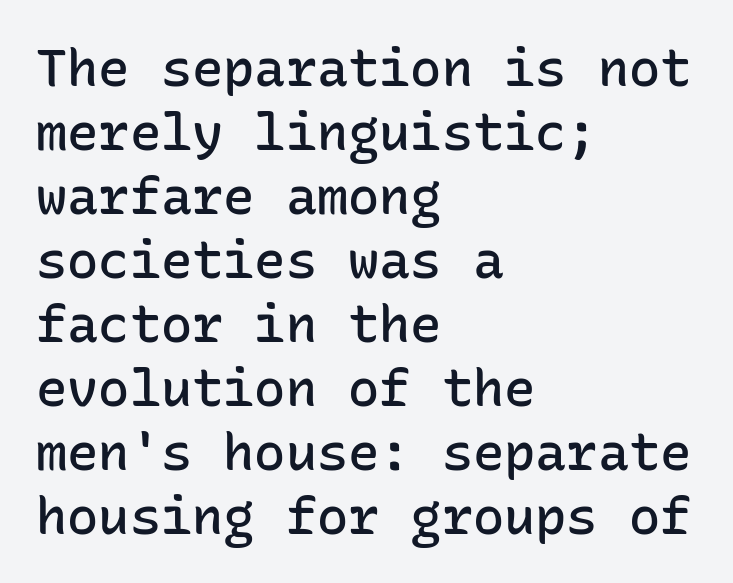
The image shows 52 px semibold sans-serif type, upright, monospaced; set left-aligned, line spacing 1.23x, normal letter spacing, not underlined; low stroke contrast and a medium x-height.
